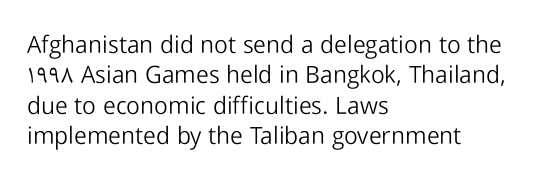
The image shows 24 px text type, upright; set left-aligned, normal line spacing (1.27x), normal letter spacing, not underlined.
